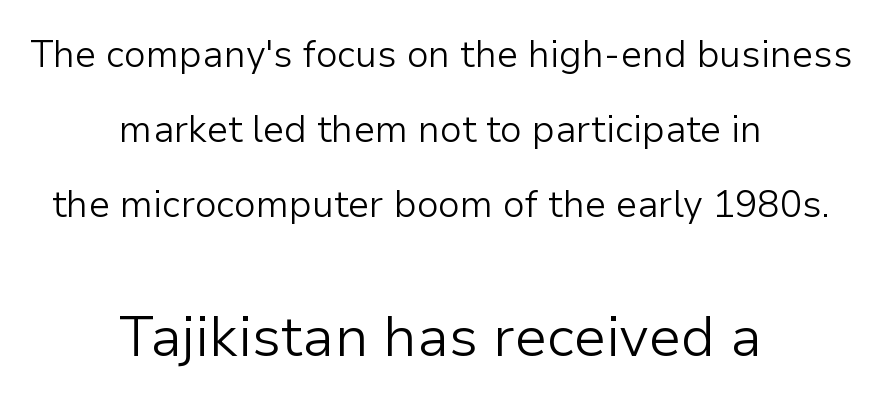
When letters stand straight like this, we call the style roman or upright. If you folded the block vertically in half, each line would mirror itself in length. Is this a fixed-width face? No — the glyphs have proportional, varying widths. The gaps between neighbouring characters are ordinary and unremarkable.
